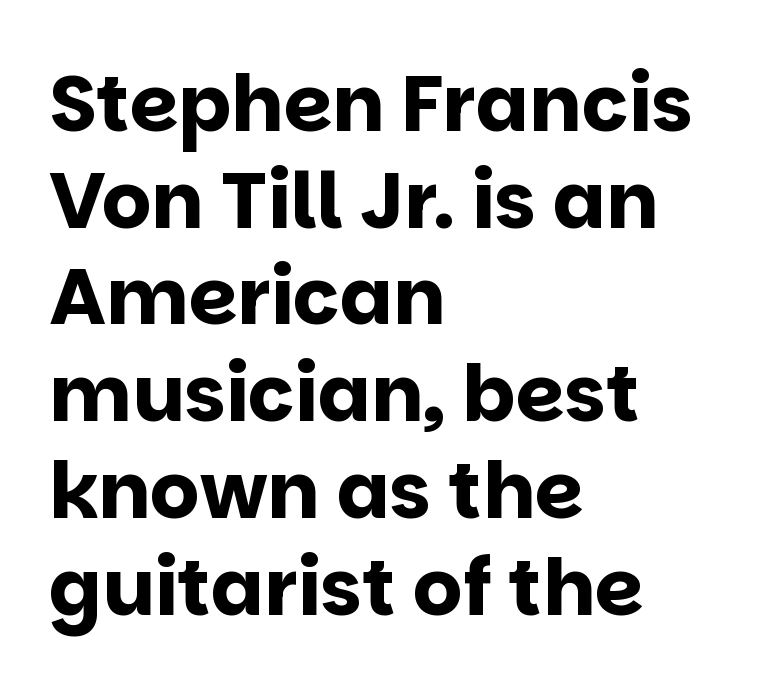
The image shows 78 px bold sans-serif type, upright; set left-aligned, line spacing 1.24x, normal letter spacing, not underlined; low stroke contrast and a large x-height.
